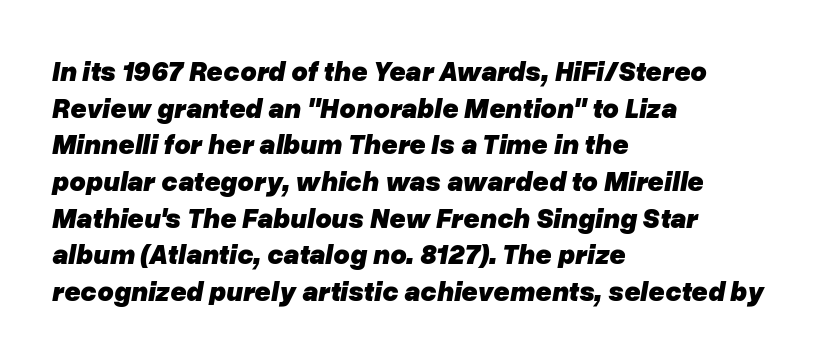
Q: Is the text bold? A: Yes.
Q: Is the text italic (slanted)? A: Yes, it leans right by about 10 degrees.
Q: Is the text underlined? A: No.
Q: How is the paragraph aligned? A: Left-aligned.
Q: Is the spacing between letters normal or unusually wide? A: Normal.
Q: Is the spacing between lines tight, normal or loose? A: Normal.
Q: Width (condensed, normal, or wide)? A: Normal.
Q: Stroke contrast? A: Low.
Q: x-height? A: Medium.
Q: Monospaced? A: No.
